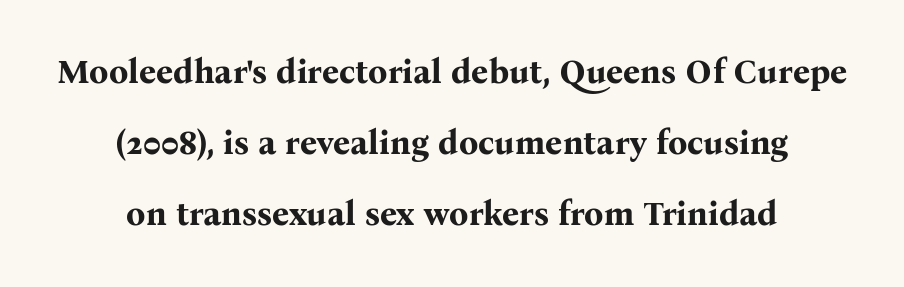
The image shows 34 px bold serif type, upright; set centered, loose line spacing (2.09x), normal letter spacing, not underlined; medium stroke contrast and a medium x-height.
